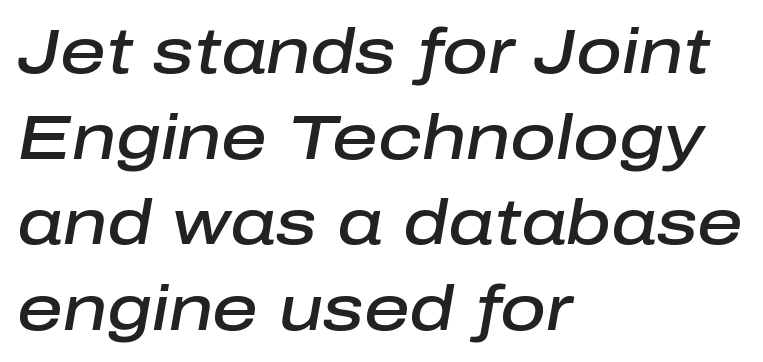
{"italic": "yes", "lean": "right", "slant_degrees": 10, "bold": "semi", "weight": "semibold", "width": "normal", "stroke_contrast": "low", "x_height": "medium", "monospaced": "no", "underline": "no", "align": "left", "line_spacing": "normal", "line_spacing_ratio": 1.36, "letter_spacing": "normal", "letter_spacing_em": 0.0, "glyph_px": 63}
